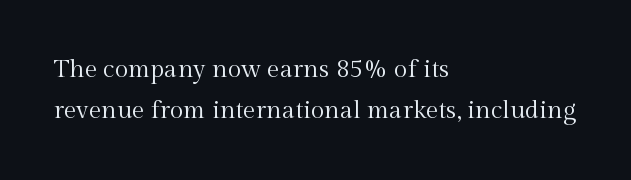
Is the stroke heavy? The answer is a plain regular-or-lighter. The leading is moderate, giving the passage an even texture. Students, note that the glyphs here touch the page at normal intervals. The paragraph shown leans on its left margin.
